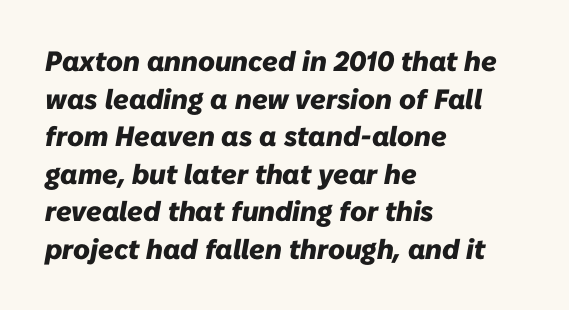
Q: Is the text bold? A: Yes.
Q: Is the text italic (slanted)? A: Yes, it leans right by about 10 degrees.
Q: Is the text underlined? A: No.
Q: How is the paragraph aligned? A: Left-aligned.
Q: Is the spacing between letters normal or unusually wide? A: Normal.
Q: Is the spacing between lines tight, normal or loose? A: Normal.
Q: Width (condensed, normal, or wide)? A: Normal.
Q: Stroke contrast? A: Low.
Q: x-height? A: Medium.
Q: Monospaced? A: No.
